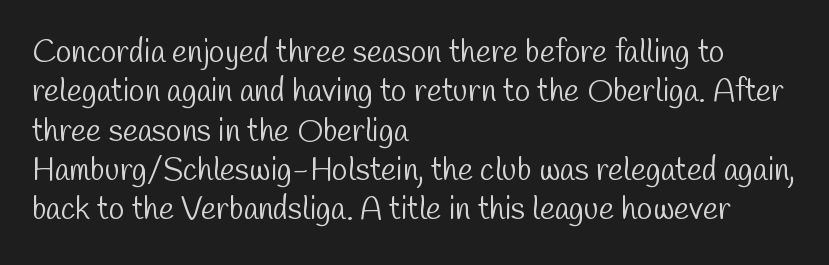
The image shows 32 px light, condensed sans-serif type; set left-aligned, line spacing 1.23x, normal letter spacing, not underlined; low stroke contrast and a medium x-height.
